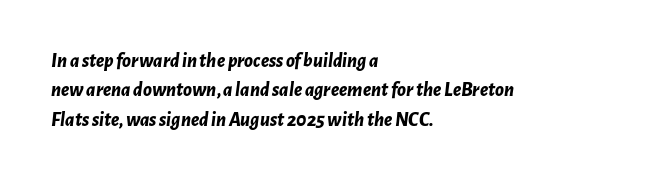
Q: Is the text bold? A: Yes.
Q: Is the text italic (slanted)? A: Yes, it leans right by about 7 degrees.
Q: Is the text underlined? A: No.
Q: How is the paragraph aligned? A: Left-aligned.
Q: Is the spacing between letters normal or unusually wide? A: Normal.
Q: Is the spacing between lines tight, normal or loose? A: Normal.
